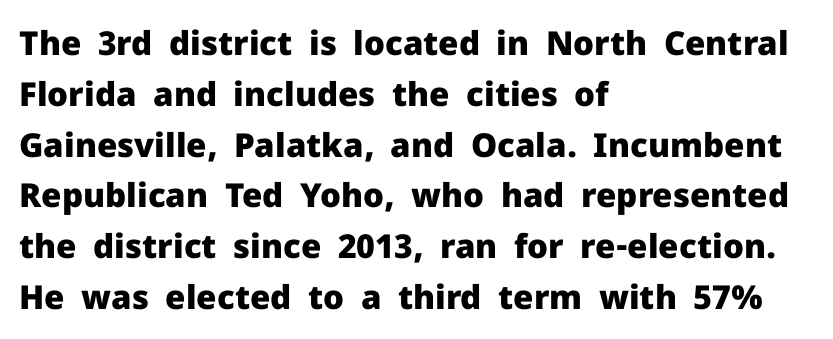
Q: Is the text bold? A: Yes.
Q: Is the text italic (slanted)? A: No, it is upright.
Q: Is the typeface a serif or a sans-serif typeface? A: Sans-serif.
Q: Is the text underlined? A: No.
Q: How is the paragraph aligned? A: Left-aligned.
Q: Is the spacing between letters normal or unusually wide? A: Normal.
Q: Is the spacing between lines tight, normal or loose? A: Normal.
Q: Width (condensed, normal, or wide)? A: Normal.
Q: Stroke contrast? A: Low.
Q: x-height? A: Medium.
Q: Monospaced? A: No.
